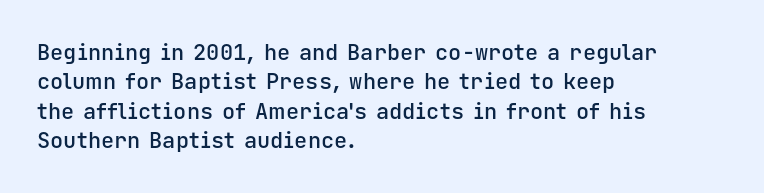
Notice how the passage keeps a crisp vertical edge on the left only. It's the straight-up-and-down kind of type. The zone under the glyphs is completely vacant. This is moderately heavy type, rendered in semibold. Compared with typical paragraphs, the rows here are spaced about the same.
